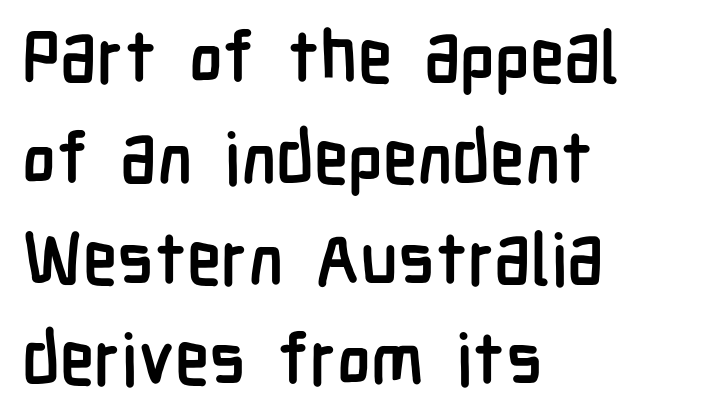
Does extra space separate the letters? No, they use regular spacing. Grotesque or geometric, the face here clearly has no serifs. Caption: multi-line text, flush left, ragged right. Each letter keeps its own natural width here, so spacing adapts to shape. The letters stand straight up with perfectly vertical stems. The passage shown is emphatically bold.
